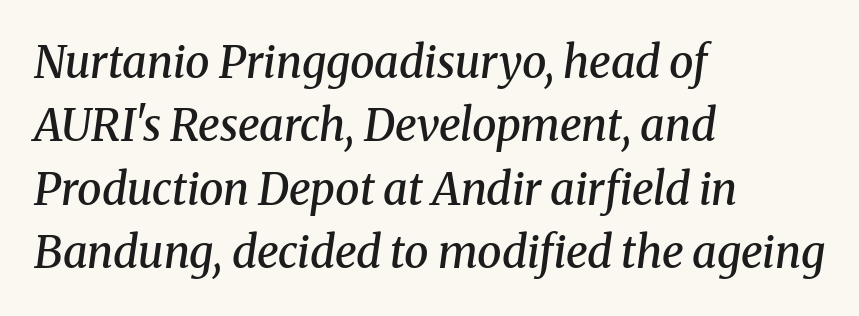
Q: Is the text bold? A: Semi-bold.
Q: Is the text italic (slanted)? A: Yes, it leans right by about 8 degrees.
Q: Is the typeface a serif or a sans-serif typeface? A: Serif.
Q: Is the text underlined? A: No.
Q: How is the paragraph aligned? A: Left-aligned.
Q: Is the spacing between letters normal or unusually wide? A: Normal.
Q: Is the spacing between lines tight, normal or loose? A: Normal.
Q: Width (condensed, normal, or wide)? A: Normal.
Q: Stroke contrast? A: Medium.
Q: x-height? A: Medium.
Q: Monospaced? A: No.
